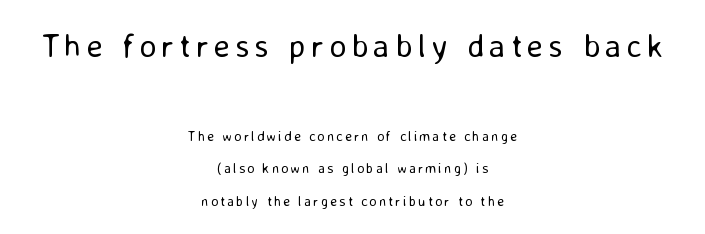
{"serif": "no", "italic": "no", "bold": "no", "weight": "regular", "width": "normal", "stroke_contrast": "low", "x_height": "medium", "monospaced": "no", "underline": "no", "align": "center", "line_spacing": "loose", "line_spacing_ratio": 2.32, "larger_block": "first", "size_ratio": 2.36, "glyph_px": 33}
